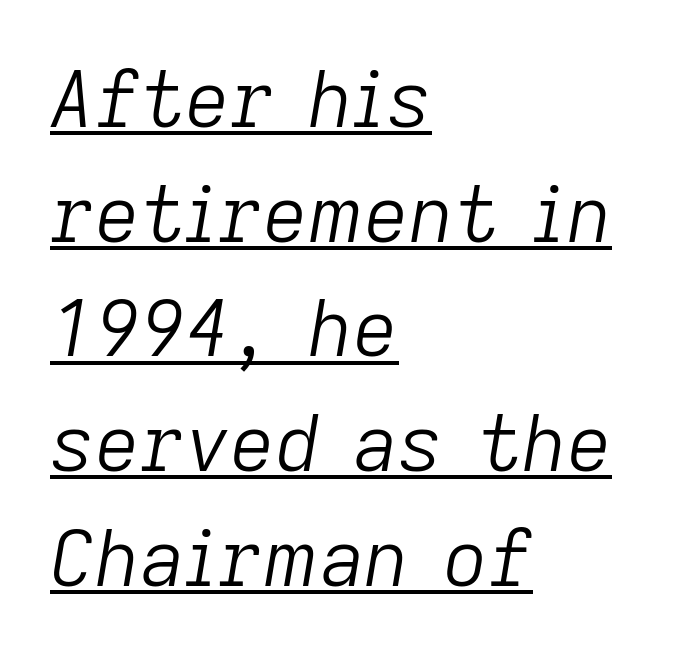
Q: Is the text bold? A: No.
Q: Is the text italic (slanted)? A: Yes, it leans right by about 9 degrees.
Q: Is the text underlined? A: Yes.
Q: How is the paragraph aligned? A: Left-aligned.
Q: Is the spacing between letters normal or unusually wide? A: Normal.
Q: Is the spacing between lines tight, normal or loose? A: Normal.
Q: Width (condensed, normal, or wide)? A: Normal.
Q: Stroke contrast? A: Low.
Q: x-height? A: Medium.
Q: Monospaced? A: No.
